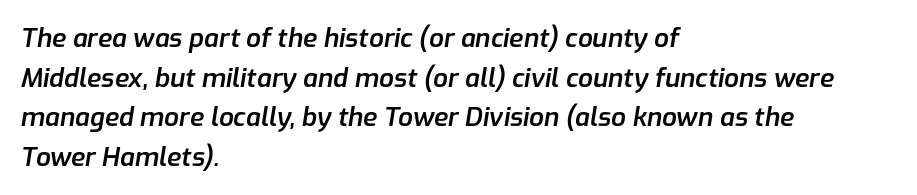
Q: Is the text bold? A: Semi-bold.
Q: Is the text italic (slanted)? A: Yes, it leans right by about 9 degrees.
Q: Is the text underlined? A: No.
Q: How is the paragraph aligned? A: Left-aligned.
Q: Is the spacing between letters normal or unusually wide? A: Normal.
Q: Is the spacing between lines tight, normal or loose? A: Normal.
